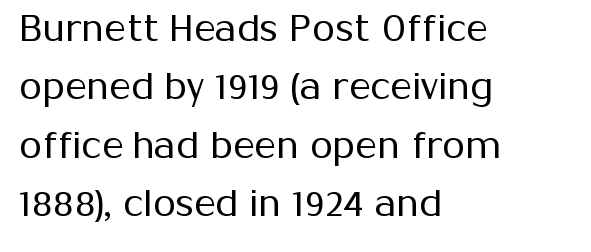
{"serif": "no", "italic": "no", "bold": "no", "weight": "regular", "width": "normal", "stroke_contrast": "medium", "x_height": "medium", "monospaced": "no", "underline": "no", "align": "left", "line_spacing": "normal", "line_spacing_ratio": 1.58, "letter_spacing": "normal", "letter_spacing_em": 0.0, "glyph_px": 37}
